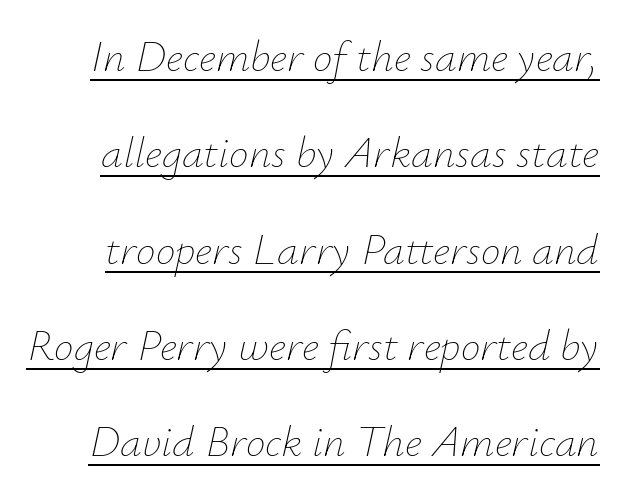
{"italic": "yes", "lean": "right", "slant_degrees": 12, "bold": "no", "weight": "thin", "width": "normal", "stroke_contrast": "low", "x_height": "small", "monospaced": "no", "underline": "yes", "line_spacing": "loose", "line_spacing_ratio": 2.19, "letter_spacing": "normal", "letter_spacing_em": 0.0, "glyph_px": 44}
